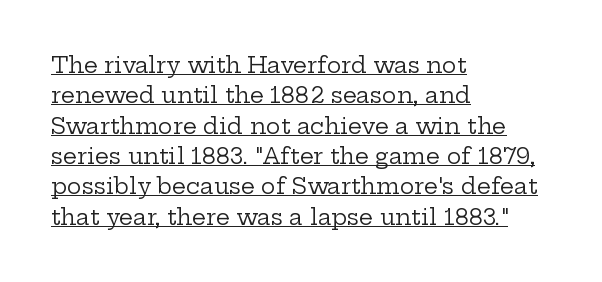
Q: Is the text bold? A: No.
Q: Is the text italic (slanted)? A: No, it is upright.
Q: Is the text underlined? A: Yes.
Q: How is the paragraph aligned? A: Left-aligned.
Q: Is the spacing between letters normal or unusually wide? A: Normal.
Q: Is the spacing between lines tight, normal or loose? A: Normal.
